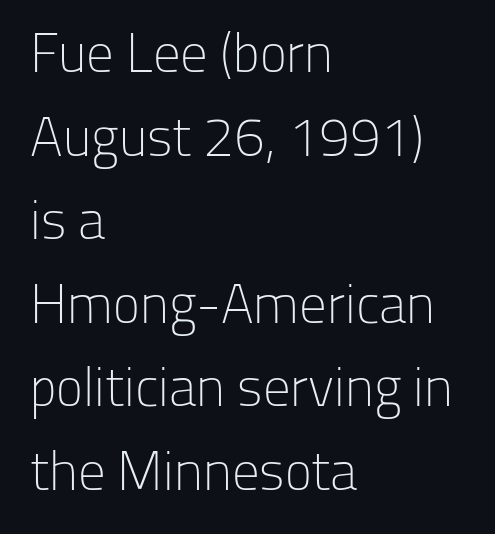
Q: Is the text bold? A: No.
Q: Is the text italic (slanted)? A: No, it is upright.
Q: Is the typeface a serif or a sans-serif typeface? A: Sans-serif.
Q: Is the text underlined? A: No.
Q: How is the paragraph aligned? A: Left-aligned.
Q: Is the spacing between letters normal or unusually wide? A: Normal.
Q: Is the spacing between lines tight, normal or loose? A: Normal.
Q: Width (condensed, normal, or wide)? A: Normal.
Q: Stroke contrast? A: Low.
Q: x-height? A: Medium.
Q: Monospaced? A: No.
